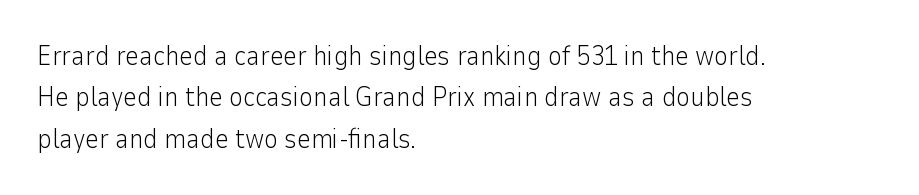
Q: Is the text bold? A: No.
Q: Is the text italic (slanted)? A: No, it is upright.
Q: Is the text underlined? A: No.
Q: How is the paragraph aligned? A: Left-aligned.
Q: Is the spacing between letters normal or unusually wide? A: Normal.
Q: Is the spacing between lines tight, normal or loose? A: Normal.
